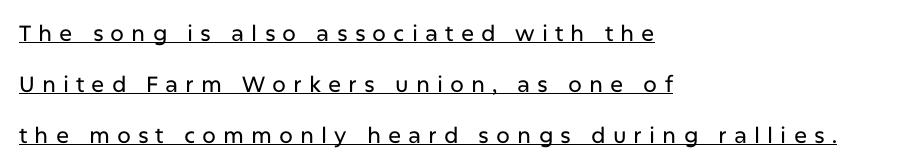
Q: Is the text italic (slanted)? A: No, it is upright.
Q: Is the text underlined? A: Yes.
Q: How is the paragraph aligned? A: Left-aligned.
Q: Is the spacing between letters normal or unusually wide? A: Unusually wide.
Q: Is the spacing between lines tight, normal or loose? A: Loose.
